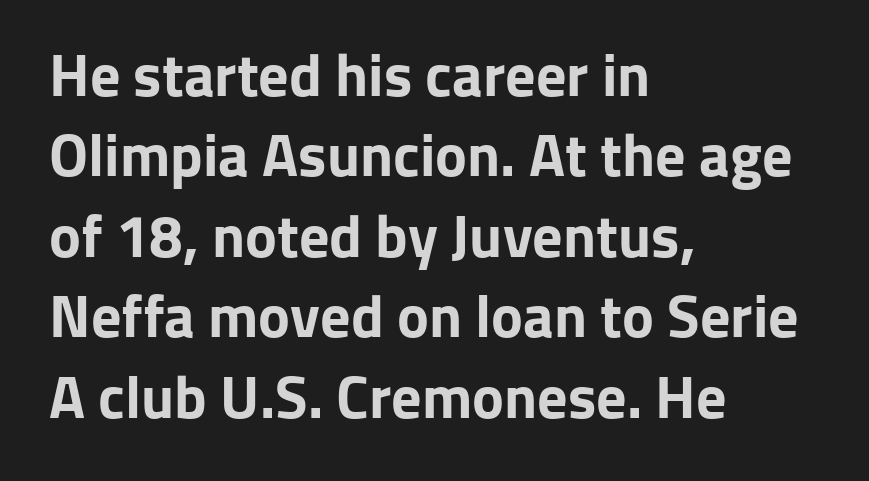
{"serif": "no", "italic": "no", "bold": "yes", "weight": "bold", "width": "normal", "stroke_contrast": "low", "x_height": "medium", "monospaced": "no", "underline": "no", "align": "left", "line_spacing": "normal", "line_spacing_ratio": 1.34, "letter_spacing": "normal", "letter_spacing_em": 0.0, "glyph_px": 60}
